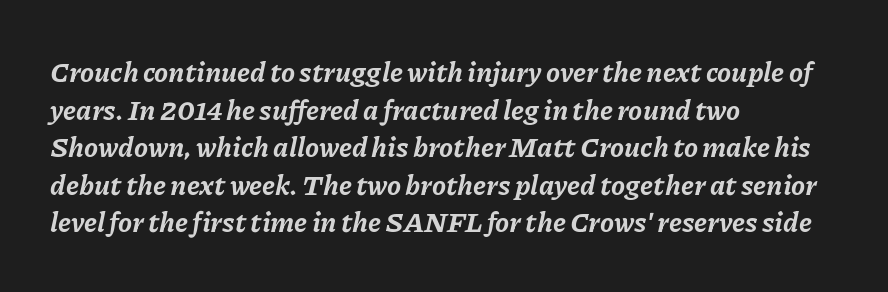
How would I describe the line gaps? Plain and ordinary. Descenders are the only things crossing below the line. Is this a fixed-width face? No — the glyphs have proportional, varying widths. Italic: yes, the glyphs are oblique. Every letter is thick-stroked: bold, no question. A typesetter would call this zero additional tracking.
